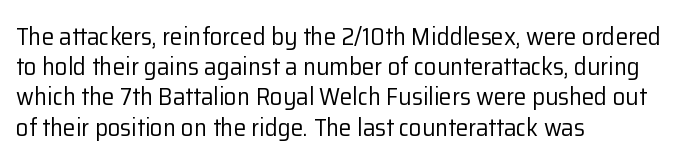
In terms of posture, this sample is upright. The rendering keeps characters at their native spacing. Caption: face not bold, strokes unweighted. The string is rendered with underlining switched off. Horizontal alignment here is leftward, the default for most running prose.
